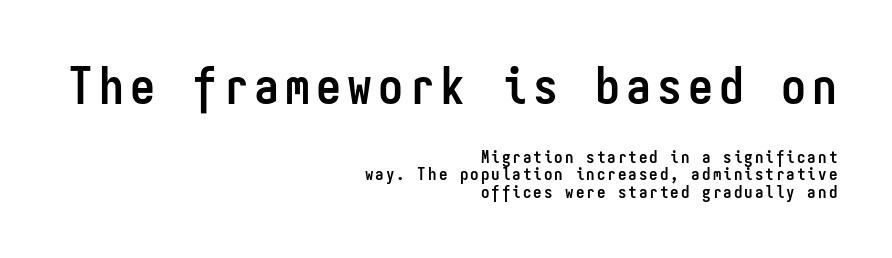
The image shows 50 px semibold, condensed sans-serif type, upright, monospaced; set right-aligned, tight line spacing (1.02x), not underlined; the first (top) block is 2.94x larger; low stroke contrast and a medium x-height.
